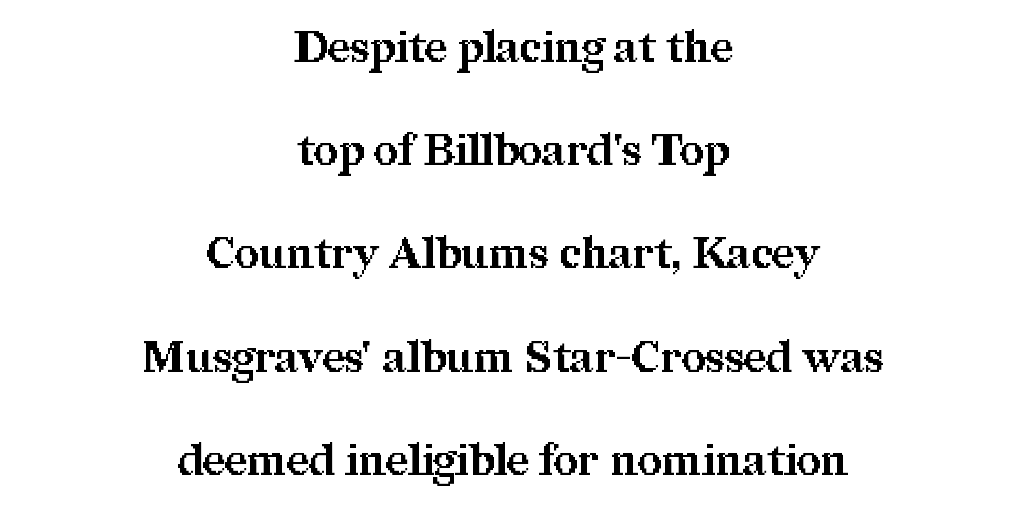
The image shows 43 px bold serif type, upright; set centered, loose line spacing (2.4x), normal letter spacing, not underlined; medium stroke contrast and a medium x-height.
